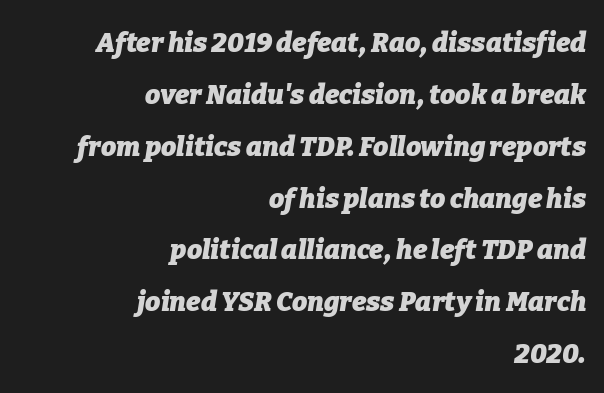
The image shows 27 px bold type, italic (leaning right); set right-aligned, loose line spacing (1.92x), normal letter spacing, not underlined.
